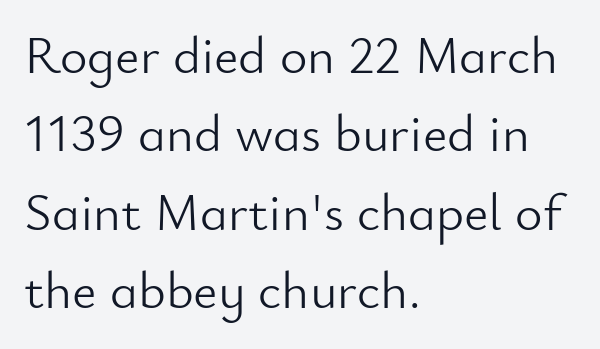
Compared with typical paragraphs, the rows here are spaced about the same. The typeface chosen for these lines omits serifs. Do the letters lean? They stand straight. No word sits above an underline. Short and long lines alike share a common starting point at left.
